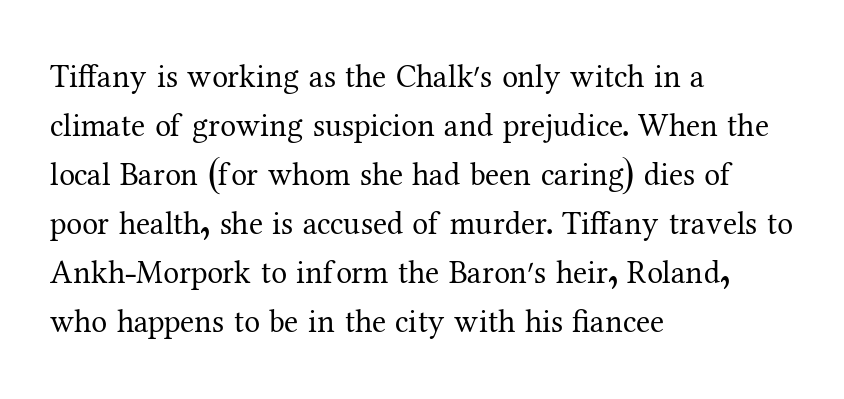
The lines are quadded left. Compared with typical paragraphs, the rows here are spaced about the same. A roman cut, with each character standing at attention. The letterforms sit shoulder to shoulder at normal distance.
